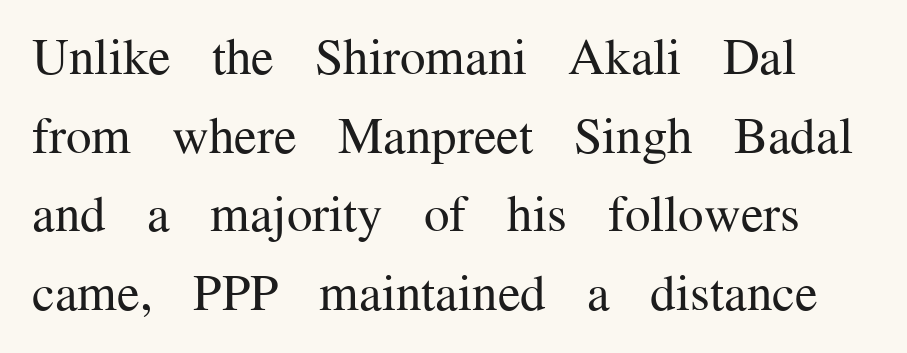
Q: Is the text bold? A: No.
Q: Is the text italic (slanted)? A: No, it is upright.
Q: Is the typeface a serif or a sans-serif typeface? A: Serif.
Q: Is the text underlined? A: No.
Q: Is the spacing between letters normal or unusually wide? A: Normal.
Q: Is the spacing between lines tight, normal or loose? A: Normal.
Q: Width (condensed, normal, or wide)? A: Normal.
Q: Stroke contrast? A: Medium.
Q: x-height? A: Medium.
Q: Monospaced? A: No.
